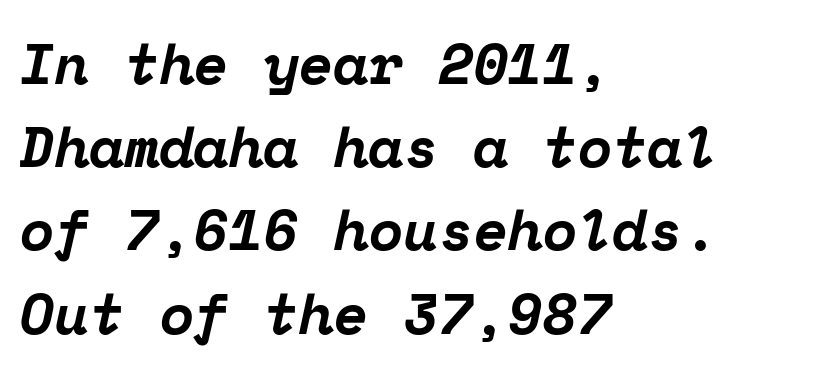
The image shows 57 px bold serif type, italic (leaning right), monospaced; set left-aligned, normal line spacing (1.46x), normal letter spacing, not underlined; low stroke contrast and a medium x-height.
